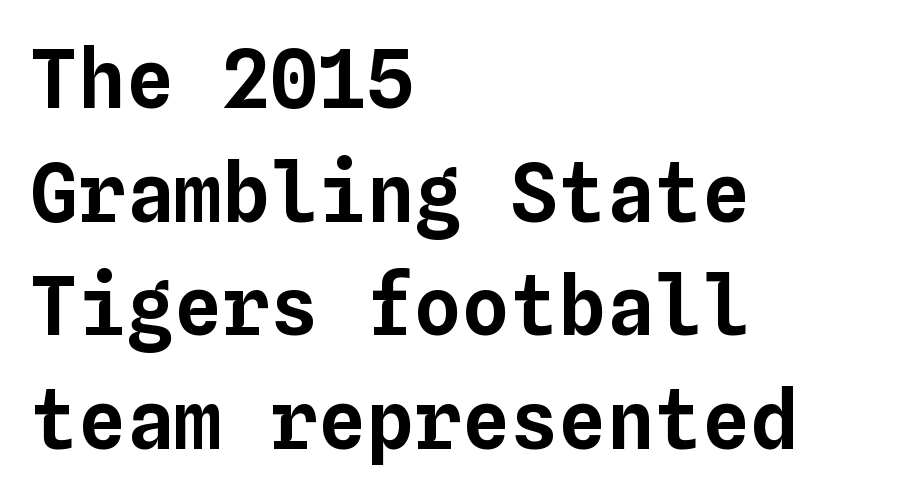
Q: Is the text italic (slanted)? A: No, it is upright.
Q: Is the text underlined? A: No.
Q: How is the paragraph aligned? A: Left-aligned.
Q: Is the spacing between letters normal or unusually wide? A: Normal.
Q: Is the spacing between lines tight, normal or loose? A: Normal.
Q: Width (condensed, normal, or wide)? A: Normal.
Q: Stroke contrast? A: Low.
Q: x-height? A: Medium.
Q: Monospaced? A: Yes.
